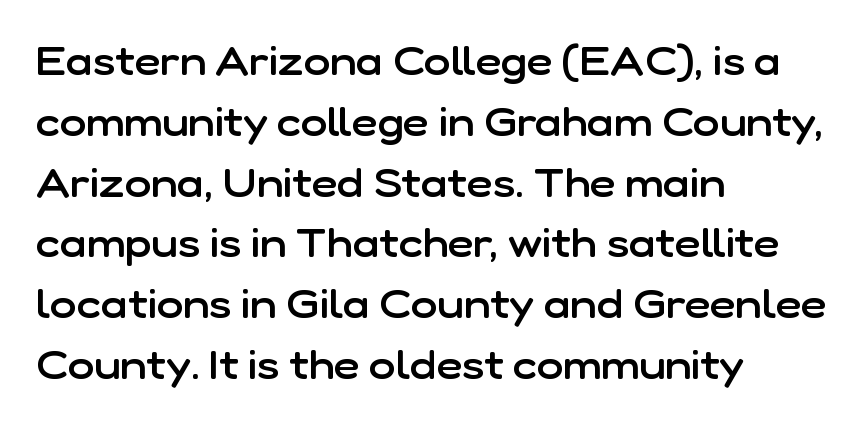
The gaps between neighbouring characters are ordinary and unremarkable. The paragraph has a hard left edge and a soft right edge. The glyphs are unaccompanied by any horizontal stroke below them. The rendering shows plain stroke endings on the letterforms — a sans-serif design.
